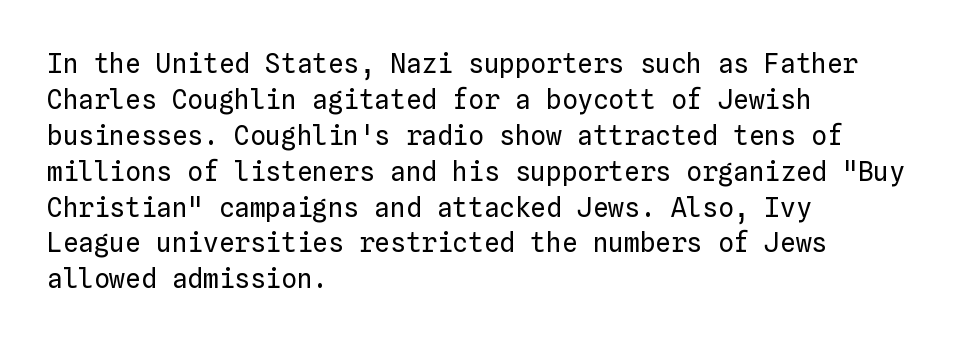
The image shows 26 px text type, upright; set left-aligned, normal line spacing (1.38x), normal letter spacing, not underlined.
